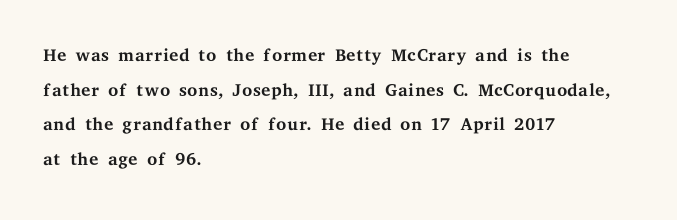
No chunkiness to these letters — they're not bold. A classic flush-left, rag-right setting is used for this passage. One glance says typical: line gaps are just what's usual. The letters sit at their default tracking, neither squeezed nor spread.
